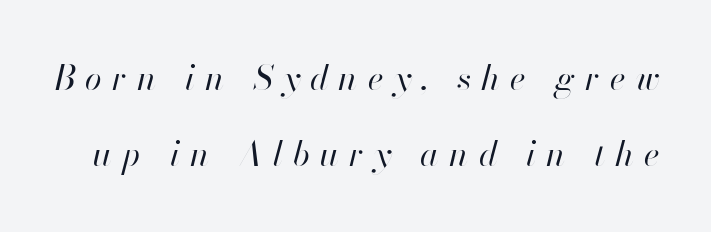
{"italic": "yes", "lean": "right", "slant_degrees": 13, "bold": "no", "weight": "regular", "width": "normal", "stroke_contrast": "high", "x_height": "small", "monospaced": "no", "underline": "no", "line_spacing": "loose", "line_spacing_ratio": 2.24, "letter_spacing": "wide", "letter_spacing_em": 0.3, "glyph_px": 34}
